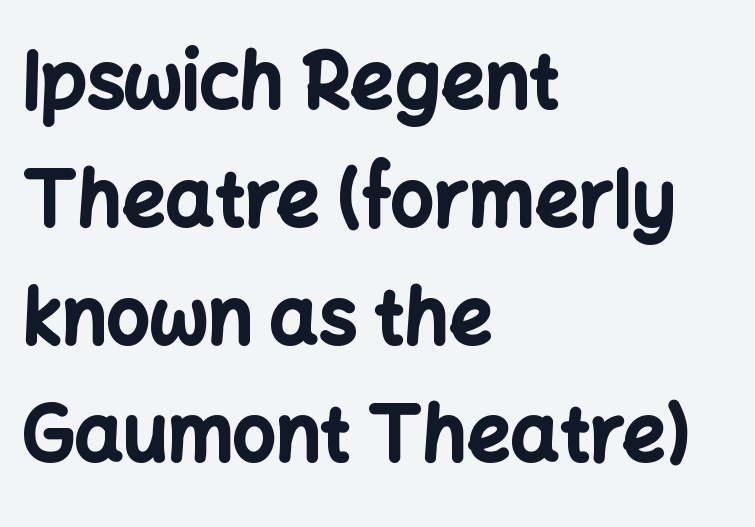
The image shows 76 px bold sans-serif type, upright; set left-aligned, normal line spacing (1.55x), normal letter spacing, not underlined; low stroke contrast and a medium x-height.
